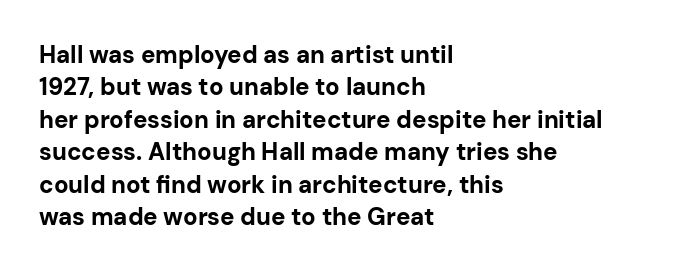
The image shows 24 px bold type, upright; set left-aligned, normal line spacing (1.35x), normal letter spacing, not underlined.
